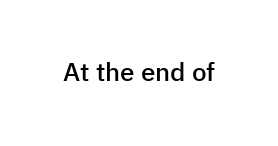
Ascenders rise straight up at ninety degrees. The typesetting leans somewhat heavy: a semibold. Observe the ordinary spacing: letters are neighbours, not strangers. Only glyphs here, with clear space below each row.
